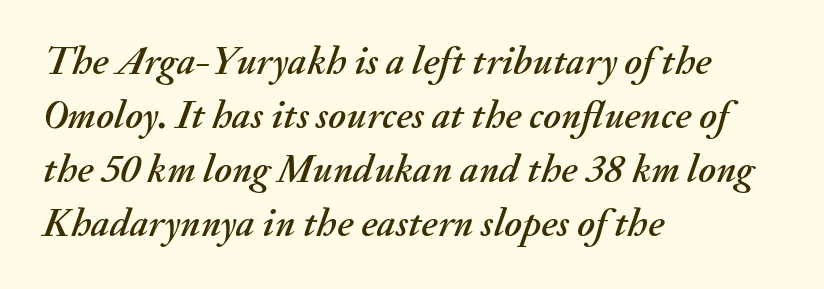
Note the varied advance widths — an 'i' is clearly narrower than an 'm'. The block of text has a typical density, with ordinary space between rows. Style check: oblique. Only glyphs here, with clear space below each row.
